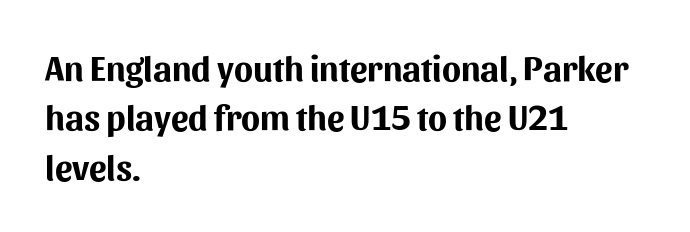
The image shows 35 px bold sans-serif type, upright; set left-aligned, normal line spacing (1.41x), normal letter spacing, not underlined; medium stroke contrast and a medium x-height.
